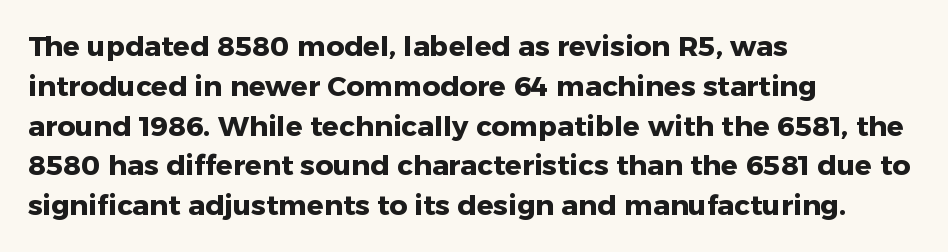
Q: Is the text bold? A: Yes.
Q: Is the text italic (slanted)? A: No, it is upright.
Q: Is the typeface a serif or a sans-serif typeface? A: Sans-serif.
Q: Is the text underlined? A: No.
Q: How is the paragraph aligned? A: Left-aligned.
Q: Is the spacing between letters normal or unusually wide? A: Normal.
Q: Is the spacing between lines tight, normal or loose? A: Normal.
Q: Width (condensed, normal, or wide)? A: Normal.
Q: Stroke contrast? A: Low.
Q: x-height? A: Medium.
Q: Monospaced? A: No.
